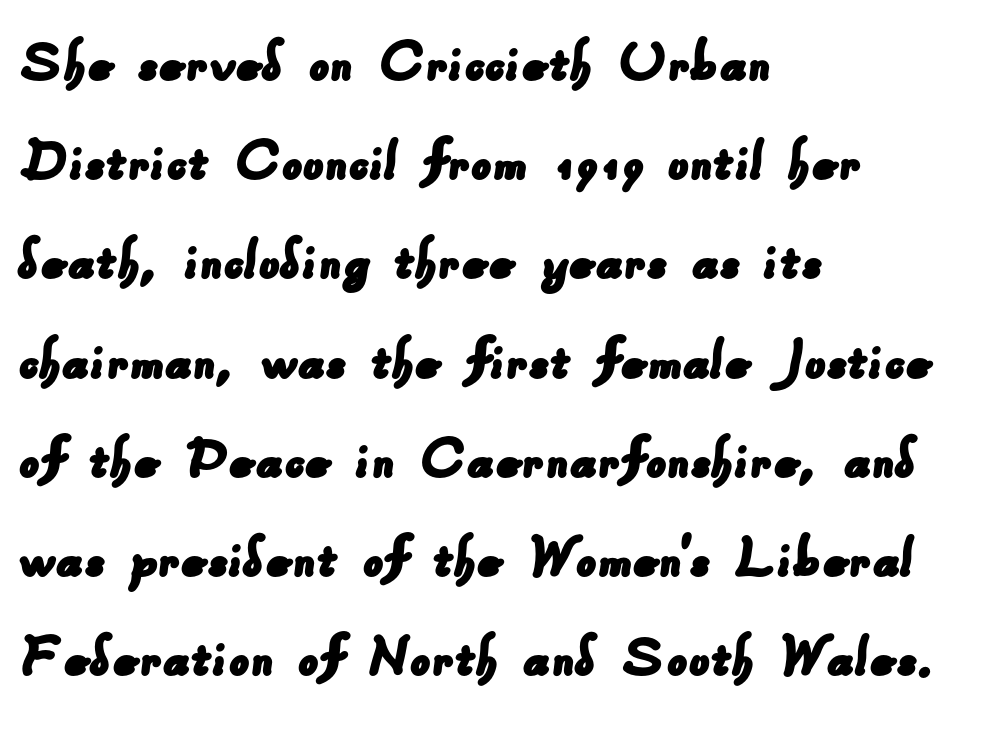
Q: Is the typeface a serif or a sans-serif typeface? A: Sans-serif.
Q: Is the text underlined? A: No.
Q: How is the paragraph aligned? A: Left-aligned.
Q: Is the spacing between letters normal or unusually wide? A: Normal.
Q: Is the spacing between lines tight, normal or loose? A: Normal.
Q: Width (condensed, normal, or wide)? A: Normal.
Q: Stroke contrast? A: Low.
Q: x-height? A: Small.
Q: Monospaced? A: No.
